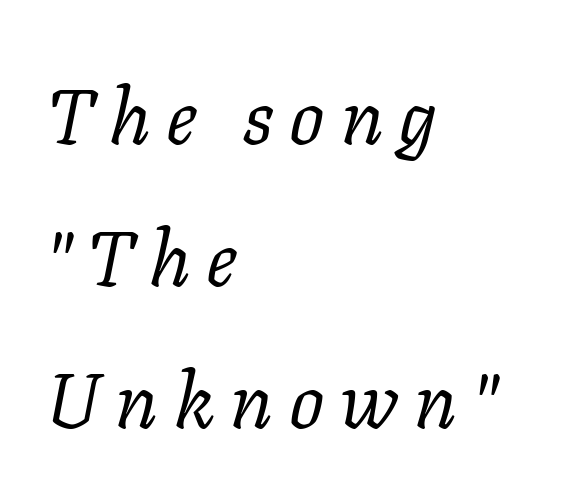
{"serif": "yes", "italic": "yes", "lean": "right", "slant_degrees": 11, "bold": "no", "weight": "regular", "width": "normal", "stroke_contrast": "low", "x_height": "medium", "monospaced": "no", "underline": "no", "align": "left", "line_spacing_ratio": 1.82, "letter_spacing": "wide", "letter_spacing_em": 0.2, "glyph_px": 78}
